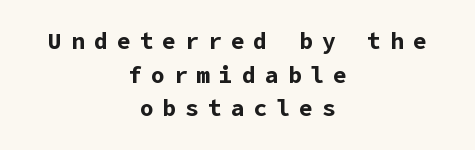
Quick note: not italic, upright. Reading down the block, each line starts at a different indent, mirrored at its end. How are the letters spaced? Widely, with obvious added tracking. This is heavy type, rendered in bold.
